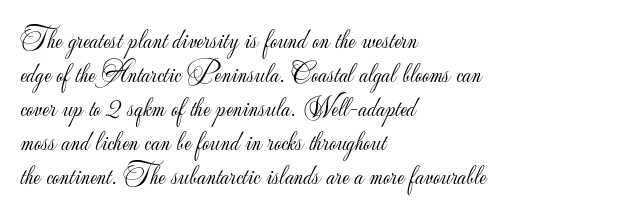
Q: Is the text bold? A: No.
Q: Is the text italic (slanted)? A: Yes.
Q: Is the typeface a serif or a sans-serif typeface? A: Sans-serif.
Q: Is the text underlined? A: No.
Q: How is the paragraph aligned? A: Left-aligned.
Q: Is the spacing between letters normal or unusually wide? A: Normal.
Q: Width (condensed, normal, or wide)? A: Normal.
Q: Stroke contrast? A: Low.
Q: x-height? A: Small.
Q: Monospaced? A: No.
